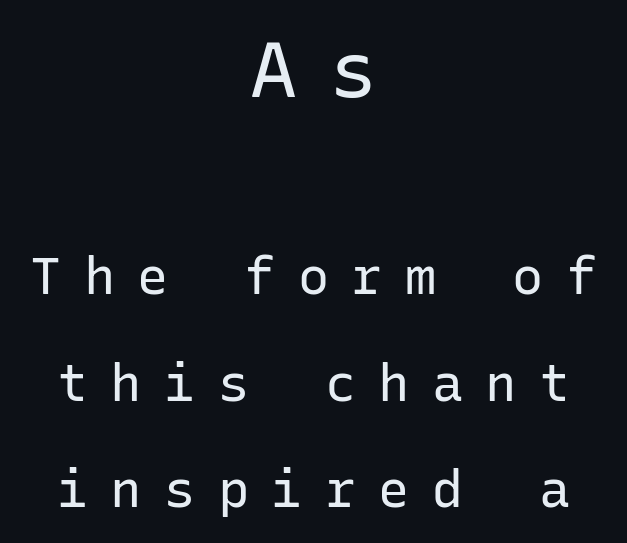
Q: Is the text bold? A: No.
Q: Is the text italic (slanted)? A: No, it is upright.
Q: Is the typeface a serif or a sans-serif typeface? A: Sans-serif.
Q: Is the text underlined? A: No.
Q: How is the paragraph aligned? A: Centered.
Q: Is the spacing between letters normal or unusually wide? A: Unusually wide.
Q: Is the spacing between lines tight, normal or loose? A: Loose.
Q: Which block of text is set in a larger size, the first (top) or the second (bottom)? A: The first (top) one.
Q: Width (condensed, normal, or wide)? A: Normal.
Q: Stroke contrast? A: Low.
Q: x-height? A: Medium.
Q: Monospaced? A: Yes.
